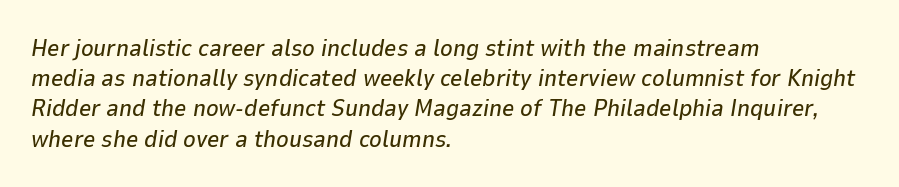
{"italic": "yes", "lean": "right", "slant_degrees": 9, "underline": "no", "align": "left", "line_spacing": "normal", "line_spacing_ratio": 1.26, "letter_spacing": "normal", "letter_spacing_em": 0.0, "glyph_px": 24}
